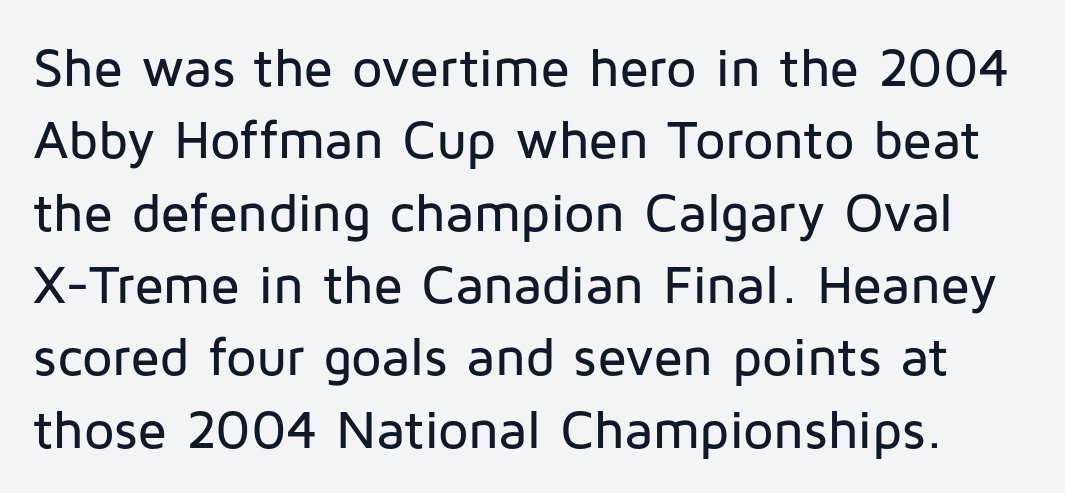
Q: Is the text italic (slanted)? A: No, it is upright.
Q: Is the typeface a serif or a sans-serif typeface? A: Sans-serif.
Q: Is the text underlined? A: No.
Q: Is the spacing between letters normal or unusually wide? A: Normal.
Q: Is the spacing between lines tight, normal or loose? A: Normal.
Q: Width (condensed, normal, or wide)? A: Normal.
Q: Stroke contrast? A: Low.
Q: x-height? A: Medium.
Q: Monospaced? A: No.
